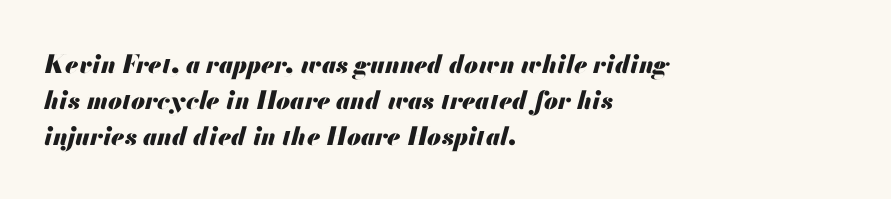
The horizontal fit of the characters is conventional and even. The passage shown is not underscored anywhere. These lines carry a lot of weight — the face is fully bold. An italicized treatment has been applied to the whole sample. This sample keeps an unexceptional amount of space between lines. The rendering anchors every line to the left-hand side.
